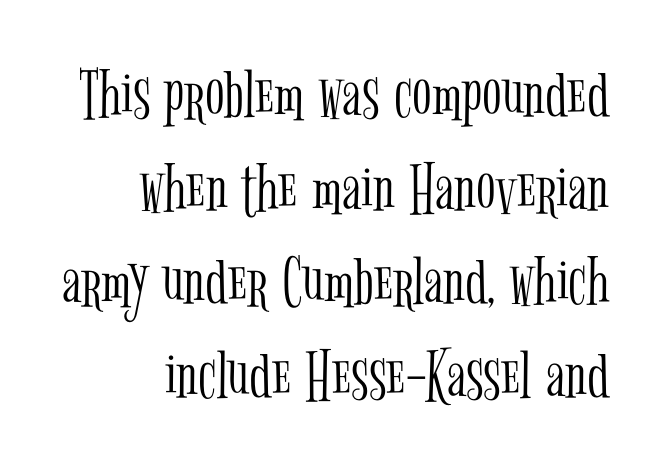
Q: Is the text bold? A: No.
Q: Is the text italic (slanted)? A: No, it is upright.
Q: Is the typeface a serif or a sans-serif typeface? A: Serif.
Q: Is the text underlined? A: No.
Q: How is the paragraph aligned? A: Right-aligned.
Q: Is the spacing between letters normal or unusually wide? A: Normal.
Q: Is the spacing between lines tight, normal or loose? A: Normal.
Q: Width (condensed, normal, or wide)? A: Condensed.
Q: Stroke contrast? A: Low.
Q: x-height? A: Medium.
Q: Monospaced? A: No.
